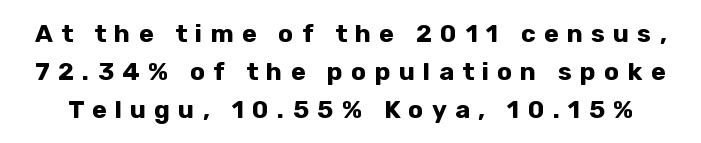
The designer left line spacing at the default. Tracking value appears strongly positive — letters spread wide. The sample has been set heavy, in full bold. When letters stand straight like this, we call the style roman or upright.
